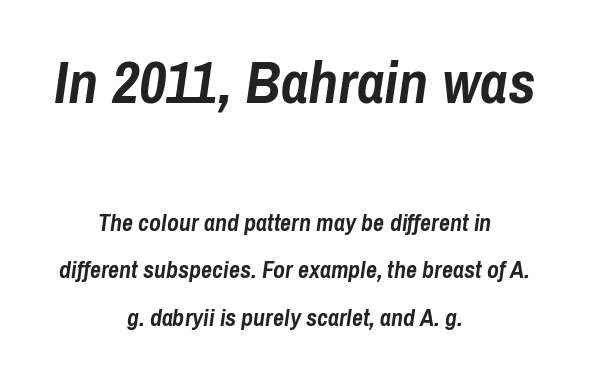
The image shows 60 px semibold, condensed type, italic (leaning right); set centered, loose line spacing (1.97x), normal letter spacing, not underlined; the first (top) block is 2.5x larger; low stroke contrast and a medium x-height.
